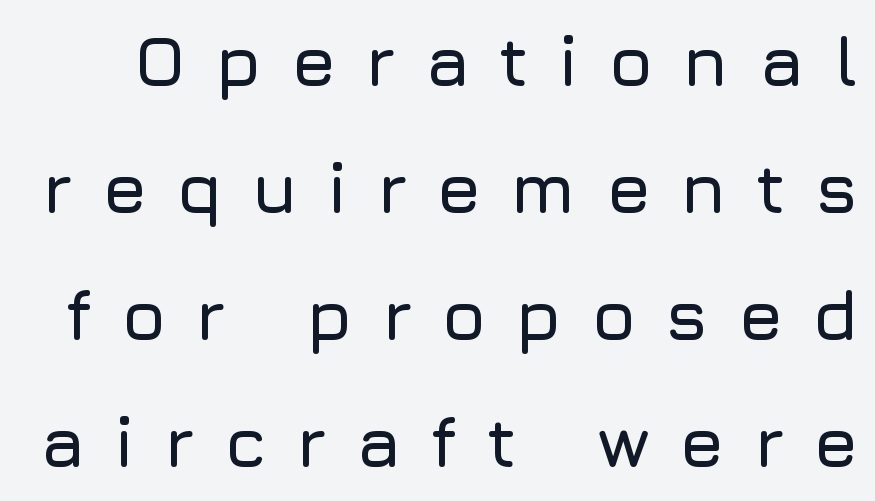
The image shows 71 px sans-serif type, upright; set line spacing 1.79x, unusually wide letter spacing (+0.41 em), not underlined; low stroke contrast and a medium x-height.
